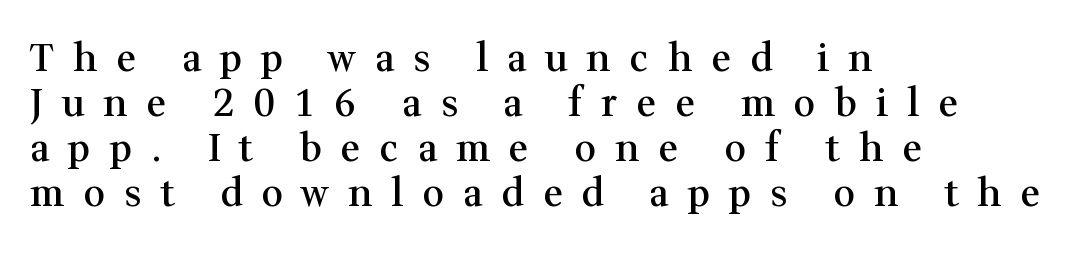
Every stem runs plumb, perpendicular to the baseline. Display-style spreading of the glyphs; the letterfit is very open. Each letter keeps its own natural width here, so spacing adapts to shape. Descenders hang freely into open space. Look at the stroke-to-counter ratio: somewhat heavy, a semibold.
